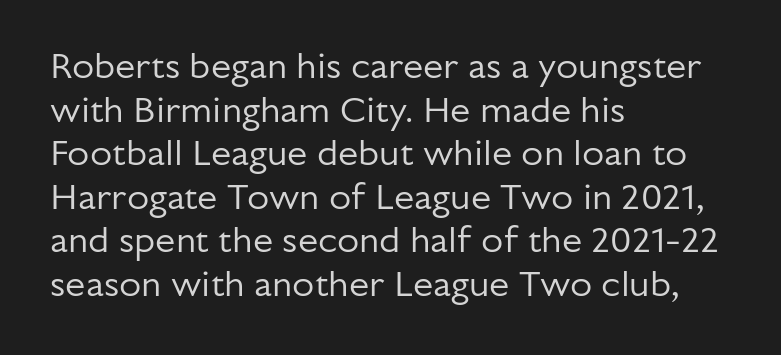
Q: Is the text bold? A: No.
Q: Is the text italic (slanted)? A: No, it is upright.
Q: Is the typeface a serif or a sans-serif typeface? A: Sans-serif.
Q: Is the text underlined? A: No.
Q: How is the paragraph aligned? A: Left-aligned.
Q: Is the spacing between letters normal or unusually wide? A: Normal.
Q: Width (condensed, normal, or wide)? A: Normal.
Q: Stroke contrast? A: Low.
Q: x-height? A: Medium.
Q: Monospaced? A: No.
